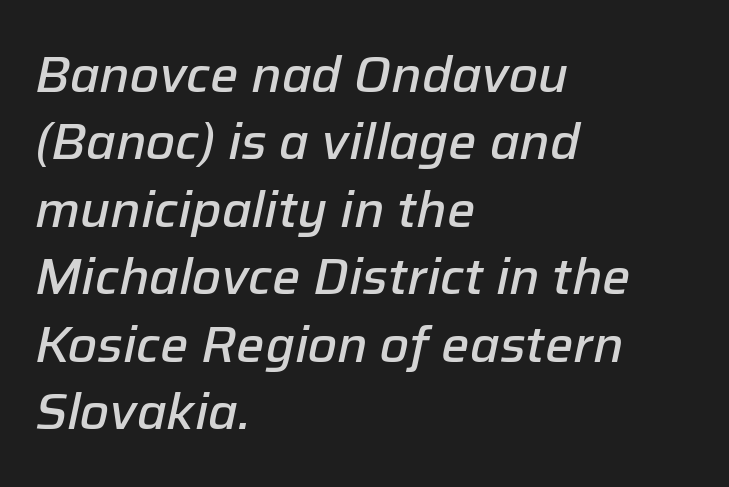
{"italic": "yes", "lean": "right", "slant_degrees": 12, "bold": "semi", "weight": "semibold", "width": "normal", "stroke_contrast": "low", "x_height": "medium", "monospaced": "no", "underline": "no", "align": "left", "line_spacing": "normal", "line_spacing_ratio": 1.35, "letter_spacing": "normal", "letter_spacing_em": 0.0, "glyph_px": 50}
